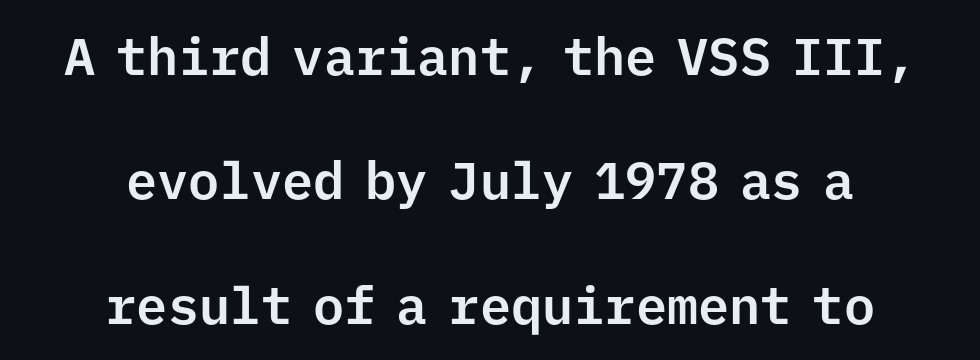
{"serif": "no", "italic": "no", "width": "normal", "stroke_contrast": "low", "x_height": "medium", "monospaced": "yes", "underline": "no", "align": "center", "line_spacing": "loose", "line_spacing_ratio": 2.39, "letter_spacing": "normal", "letter_spacing_em": 0.0, "glyph_px": 52}
